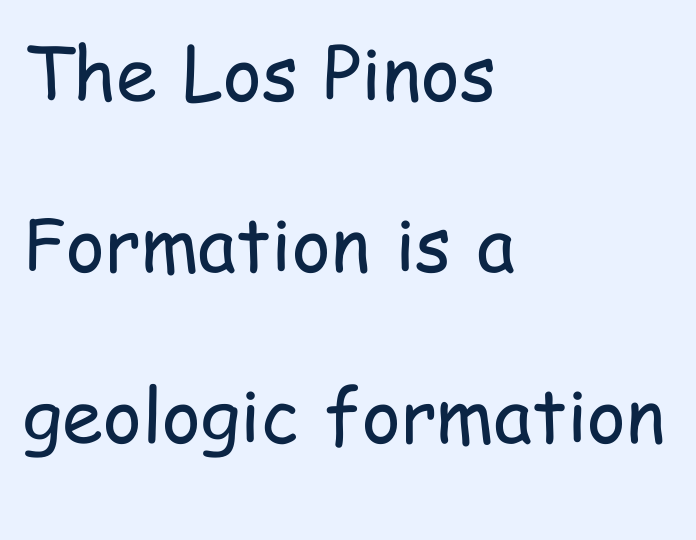
{"serif": "no", "italic": "no", "bold": "no", "weight": "regular", "width": "condensed", "stroke_contrast": "low", "x_height": "medium", "monospaced": "no", "underline": "no", "align": "left", "line_spacing": "loose", "line_spacing_ratio": 2.31, "letter_spacing": "normal", "letter_spacing_em": 0.0, "glyph_px": 74}
